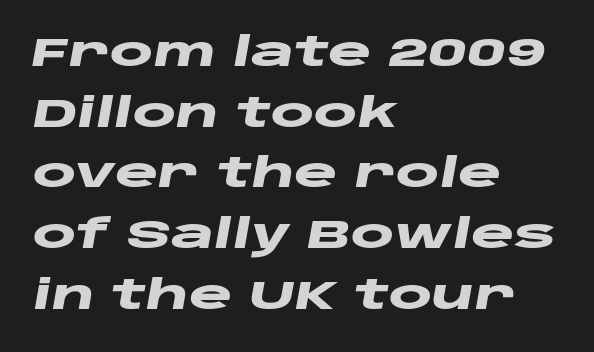
{"italic": "yes", "lean": "right", "slant_degrees": 10, "bold": "yes", "weight": "heavy", "width": "wide", "stroke_contrast": "low", "x_height": "large", "monospaced": "no", "underline": "no", "align": "left", "line_spacing": "normal", "line_spacing_ratio": 1.48, "letter_spacing": "normal", "letter_spacing_em": 0.0, "glyph_px": 41}
